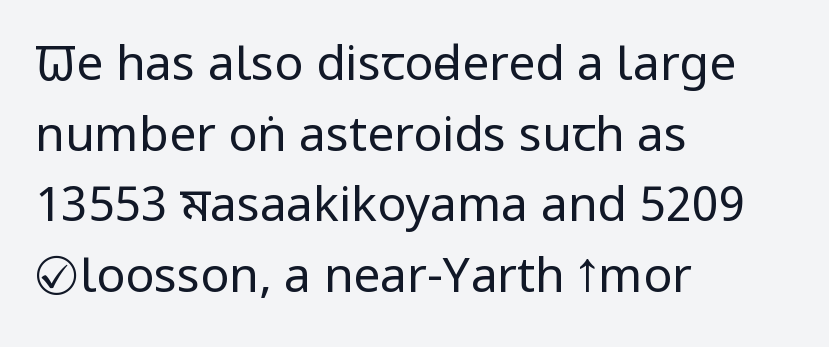
{"serif": "no", "italic": "no", "bold": "no", "weight": "regular", "width": "condensed", "stroke_contrast": "low", "x_height": "large", "monospaced": "no", "underline": "no", "align": "left", "line_spacing": "normal", "line_spacing_ratio": 1.47, "letter_spacing": "normal", "letter_spacing_em": 0.0, "glyph_px": 48}
